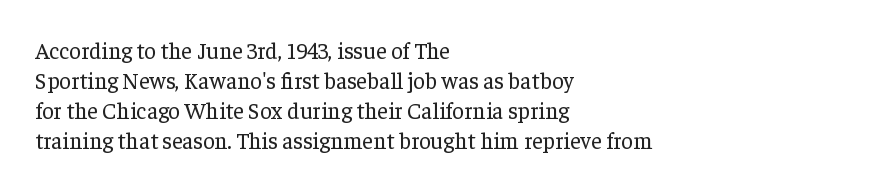
{"italic": "no", "bold": "no", "underline": "no", "align": "left", "line_spacing": "normal", "line_spacing_ratio": 1.31, "letter_spacing": "normal", "letter_spacing_em": 0.0, "glyph_px": 23}
